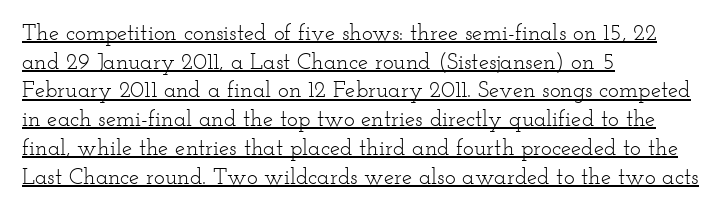
The image shows 23 px text type, upright; set left-aligned, normal line spacing (1.25x), normal letter spacing, underlined.
